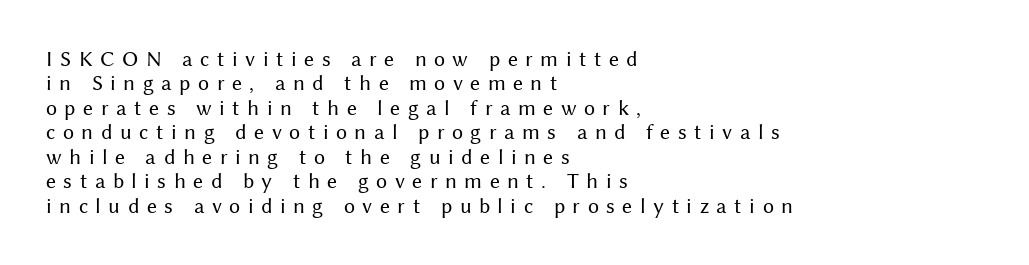
The ragged edge is on the right, which tells us the setting is flush left. Is the type heavy? It reads as light-to-regular instead. The block of text is dense from top to bottom, with scant space between rows. Decoration check: the copy has no underline.
